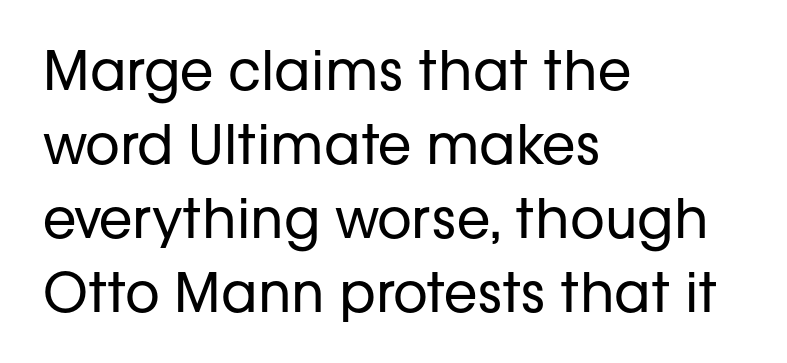
Q: Is the text bold? A: No.
Q: Is the text italic (slanted)? A: No, it is upright.
Q: Is the typeface a serif or a sans-serif typeface? A: Sans-serif.
Q: Is the text underlined? A: No.
Q: How is the paragraph aligned? A: Left-aligned.
Q: Is the spacing between letters normal or unusually wide? A: Normal.
Q: Is the spacing between lines tight, normal or loose? A: Normal.
Q: Width (condensed, normal, or wide)? A: Normal.
Q: Stroke contrast? A: Low.
Q: x-height? A: Medium.
Q: Monospaced? A: No.
